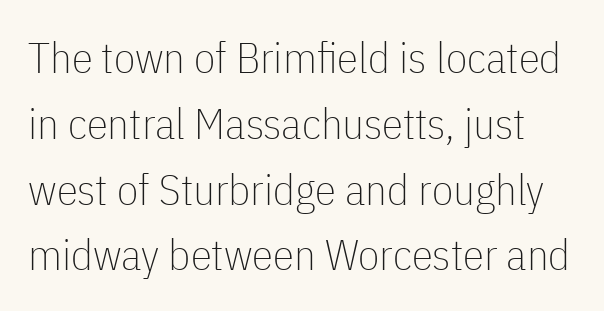
In terms of letterspacing, this is plain default setting. The typeface has the unassuming heft of standard copy or less. Designer's note — italics off, roman on. The font family rendered here belongs to the sans-serif group. Check the space under the baseline: it is left empty.
